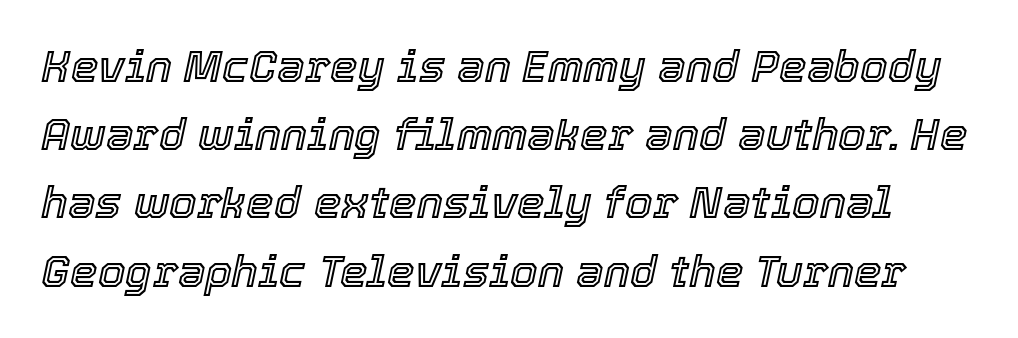
The image shows 44 px text type, italic (leaning right); set normal line spacing (1.55x), normal letter spacing, not underlined; a medium x-height.
